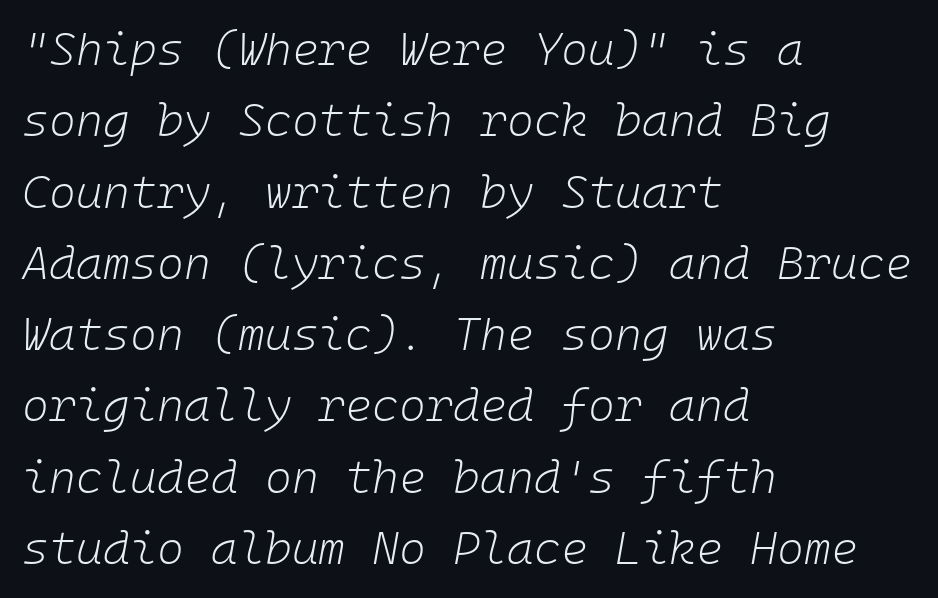
The image shows 46 px light type, italic (leaning right), monospaced; set left-aligned, normal line spacing (1.55x), normal letter spacing, not underlined; low stroke contrast and a medium x-height.
